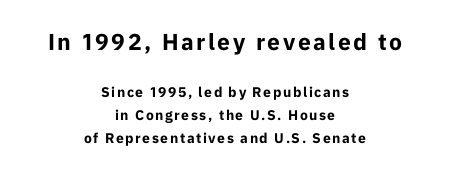
These lines are centered, leaving both edges ragged. Is there much room between lines? A standard amount, neither cramped nor airy. The letters in the upper block stand taller than those in the block below. Weight: bold. No word sits above an underline. Does the lettering tilt? It doesn't — this is upright.
